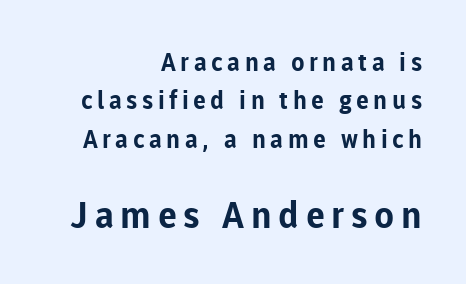
Stroke thickness is high; the sample reads as a true bold. These lines are rendered in a variable-pitch font. Posture: vertical. The lines are quadded right. A typesetter would call this leading conventional body-copy spacing. Compare the two chunks: the lower has the greater cap height.
